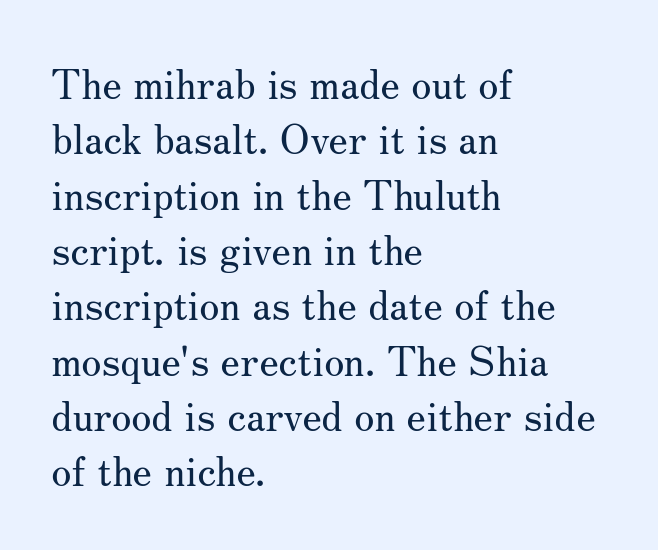
{"serif": "yes", "italic": "no", "bold": "no", "weight": "regular", "width": "normal", "stroke_contrast": "medium", "x_height": "small", "monospaced": "no", "underline": "no", "align": "left", "line_spacing": "normal", "line_spacing_ratio": 1.35, "letter_spacing": "normal", "letter_spacing_em": 0.0, "glyph_px": 41}
